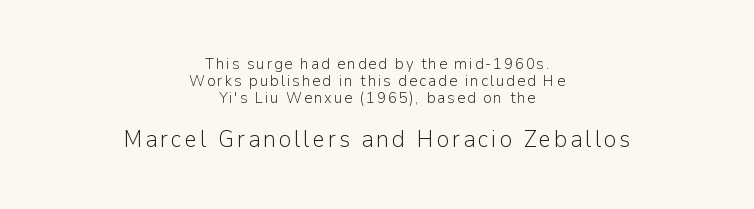
Q: Is the text bold? A: No.
Q: Is the text italic (slanted)? A: No, it is upright.
Q: Is the text underlined? A: No.
Q: How is the paragraph aligned? A: Centered.
Q: Is the spacing between lines tight, normal or loose? A: Tight.
Q: Which block of text is set in a larger size, the first (top) or the second (bottom)? A: The second (bottom) one.
